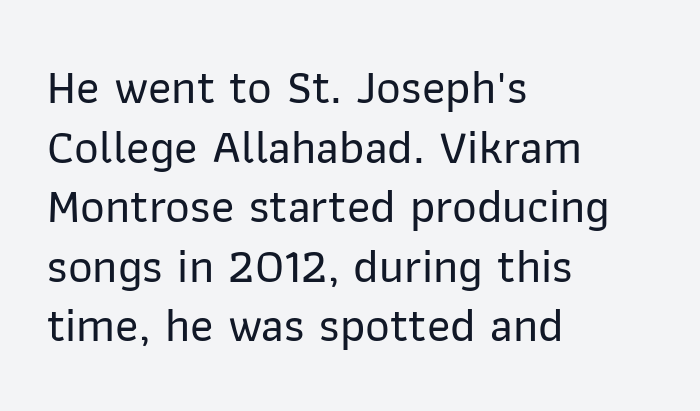
Q: Is the text italic (slanted)? A: No, it is upright.
Q: Is the typeface a serif or a sans-serif typeface? A: Sans-serif.
Q: Is the text underlined? A: No.
Q: How is the paragraph aligned? A: Left-aligned.
Q: Is the spacing between letters normal or unusually wide? A: Normal.
Q: Width (condensed, normal, or wide)? A: Normal.
Q: Stroke contrast? A: Low.
Q: x-height? A: Medium.
Q: Monospaced? A: No.
